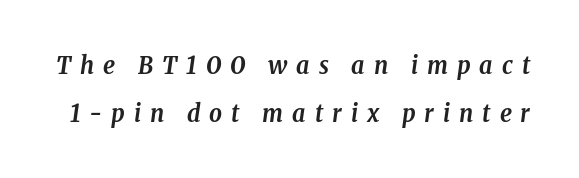
Q: Is the text bold? A: Yes.
Q: Is the text italic (slanted)? A: Yes, it leans right by about 8 degrees.
Q: Is the text underlined? A: No.
Q: Is the spacing between letters normal or unusually wide? A: Unusually wide.
Q: Is the spacing between lines tight, normal or loose? A: Loose.
